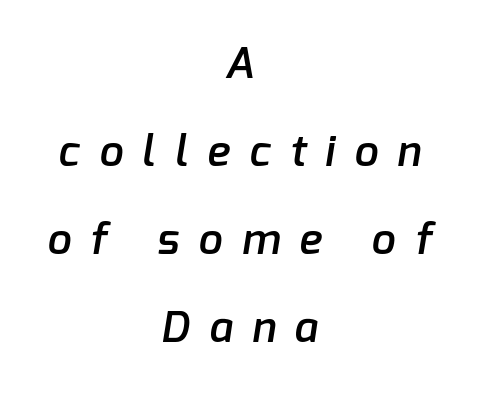
The image shows 43 px semibold sans-serif type; set centered, loose line spacing (2.05x), unusually wide letter spacing (+0.45 em), not underlined; low stroke contrast and a medium x-height.
